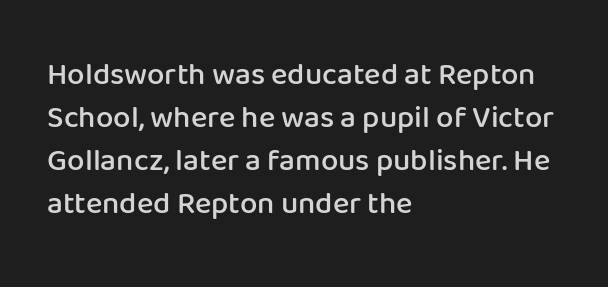
{"serif": "no", "italic": "no", "bold": "semi", "weight": "semibold", "width": "normal", "stroke_contrast": "low", "x_height": "medium", "monospaced": "no", "underline": "no", "align": "left", "line_spacing": "normal", "line_spacing_ratio": 1.39, "letter_spacing": "normal", "letter_spacing_em": 0.0, "glyph_px": 31}
